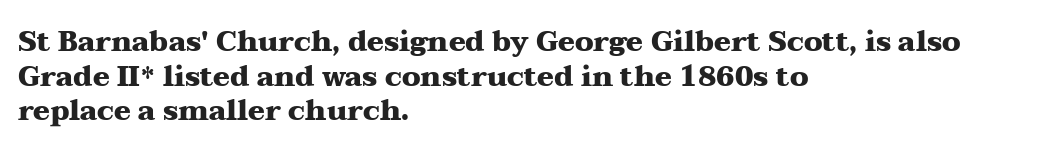
Q: Is the text bold? A: Yes.
Q: Is the text italic (slanted)? A: No, it is upright.
Q: Is the typeface a serif or a sans-serif typeface? A: Serif.
Q: Is the text underlined? A: No.
Q: How is the paragraph aligned? A: Left-aligned.
Q: Is the spacing between letters normal or unusually wide? A: Normal.
Q: Width (condensed, normal, or wide)? A: Wide.
Q: Stroke contrast? A: Medium.
Q: x-height? A: Medium.
Q: Monospaced? A: No.
